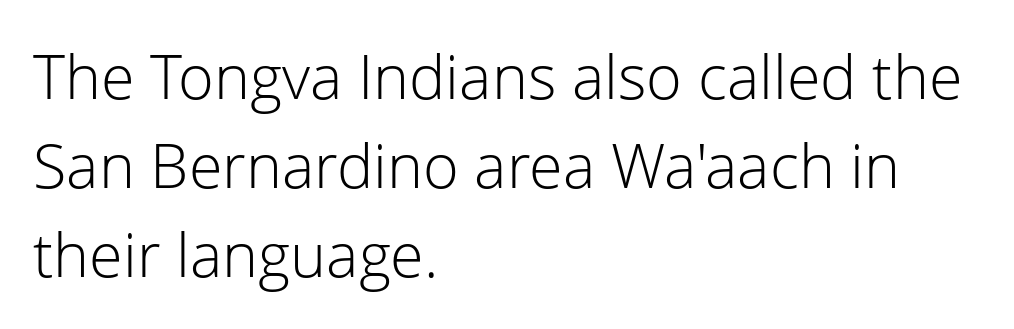
The image shows 61 px light sans-serif type, upright; set left-aligned, normal line spacing (1.46x), normal letter spacing, not underlined; low stroke contrast and a medium x-height.
